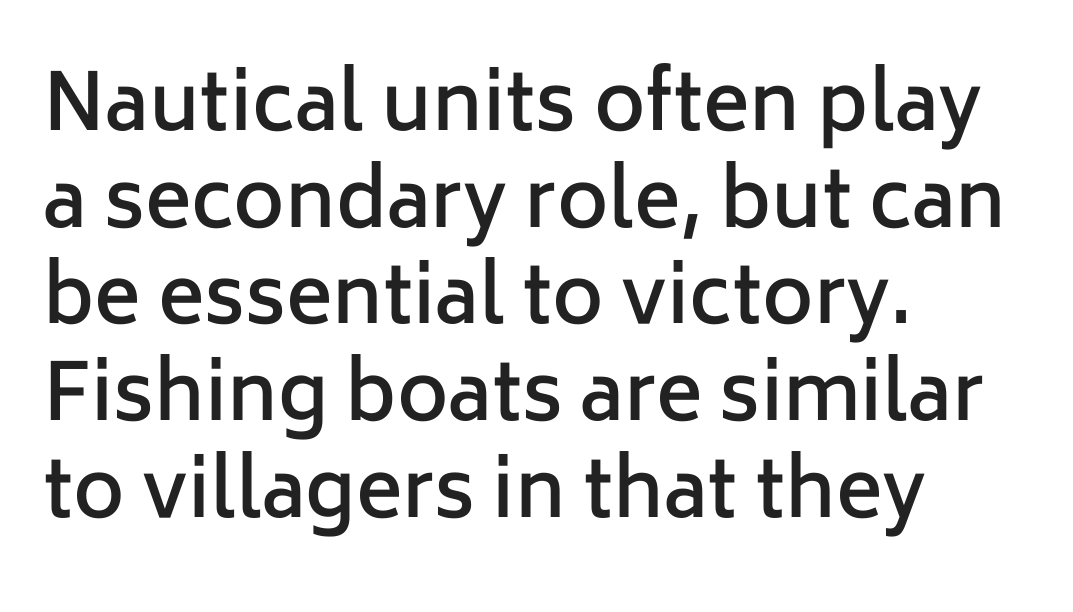
The image shows 78 px semibold sans-serif type, upright; set left-aligned, line spacing 1.24x, normal letter spacing, not underlined; low stroke contrast and a medium x-height.
